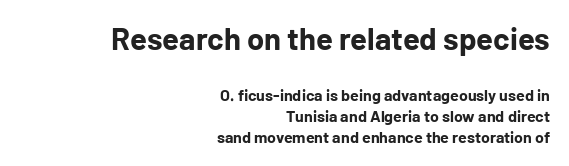
{"serif": "no", "italic": "no", "bold": "yes", "weight": "bold", "width": "normal", "stroke_contrast": "low", "x_height": "medium", "monospaced": "no", "underline": "no", "align": "right", "line_spacing": "normal", "line_spacing_ratio": 1.32, "letter_spacing": "normal", "letter_spacing_em": 0.0, "larger_block": "first", "size_ratio": 1.94, "glyph_px": 31}
